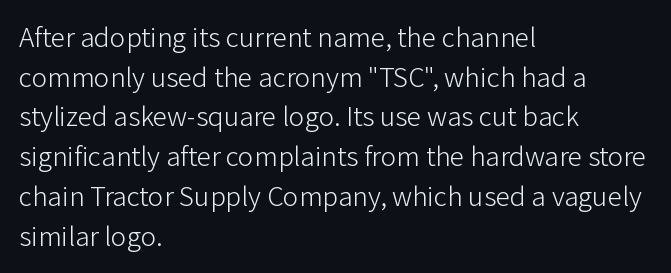
Q: Is the text bold? A: No.
Q: Is the text italic (slanted)? A: No, it is upright.
Q: Is the typeface a serif or a sans-serif typeface? A: Sans-serif.
Q: Is the text underlined? A: No.
Q: How is the paragraph aligned? A: Left-aligned.
Q: Is the spacing between letters normal or unusually wide? A: Normal.
Q: Is the spacing between lines tight, normal or loose? A: Normal.
Q: Width (condensed, normal, or wide)? A: Normal.
Q: Stroke contrast? A: Low.
Q: x-height? A: Medium.
Q: Monospaced? A: No.
